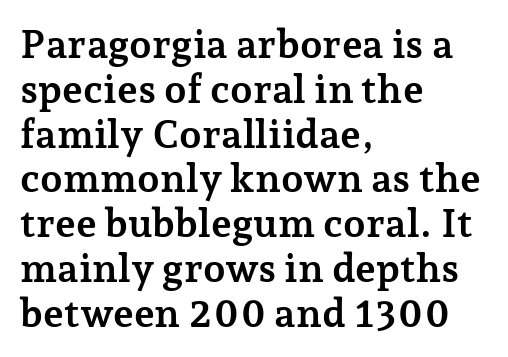
Note the varied advance widths — an 'i' is clearly narrower than an 'm'. In CSS terms this would be text-align: left. The font family rendered here belongs to the serif group. You can tell it's not italic because the verticals are truly vertical. A typesetter would call this leading minimal, almost set solid. Does extra space separate the letters? No, they use regular spacing.
